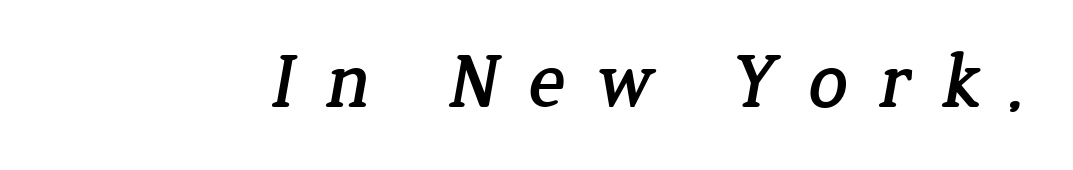
The image shows 78 px serif type; set unusually wide letter spacing (+0.37 em), not underlined; low stroke contrast and a medium x-height.
